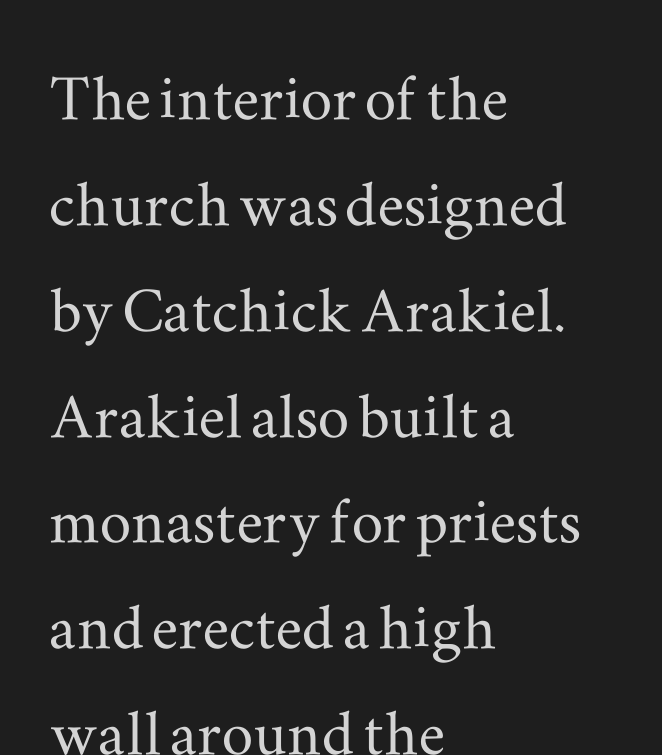
Q: Is the text italic (slanted)? A: No, it is upright.
Q: Is the typeface a serif or a sans-serif typeface? A: Serif.
Q: Is the text underlined? A: No.
Q: How is the paragraph aligned? A: Left-aligned.
Q: Is the spacing between letters normal or unusually wide? A: Normal.
Q: Is the spacing between lines tight, normal or loose? A: Normal.
Q: Width (condensed, normal, or wide)? A: Wide.
Q: Stroke contrast? A: Medium.
Q: x-height? A: Small.
Q: Monospaced? A: No.
